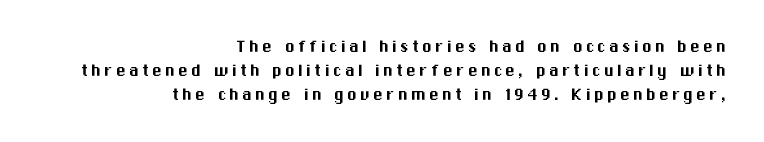
Nope, not italic — everything's standing straight. Rule under the text: the space is simply empty. Casual observation: everything's shoved over to the right.
